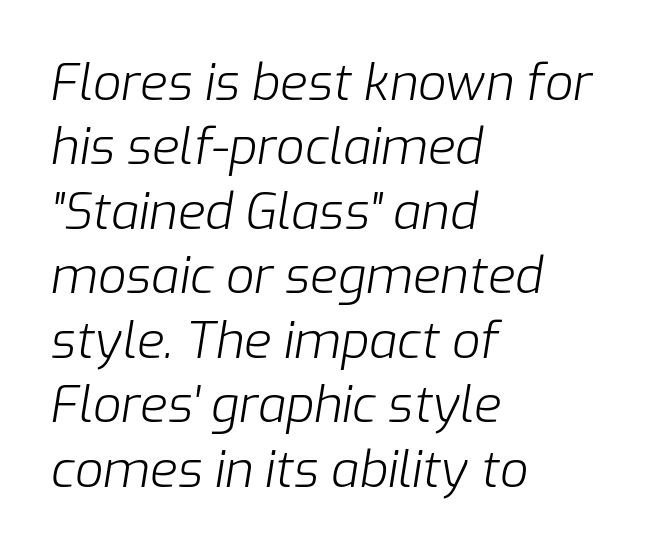
The image shows 50 px light type, italic (leaning right); set left-aligned, normal line spacing (1.29x), normal letter spacing, not underlined; low stroke contrast and a medium x-height.
